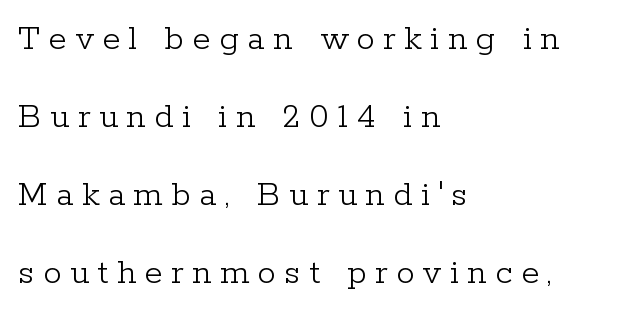
This sample has the flowing, uneven cadence of proportional lettering. Posture: upright roman. Words appear elongated and porous because spacing is wide. Classification — serif.
